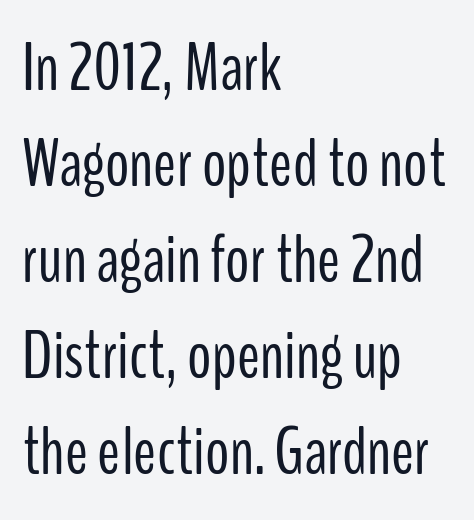
The characters display no serif detailing; their extremities are plain. Spacing verdict: proportional, widths tailored to each character. Decoration check: the copy has no underline. Style check: upright. The rows are spaced the way most documents space them. Typeset ragged right — the left edge is the straight one.
